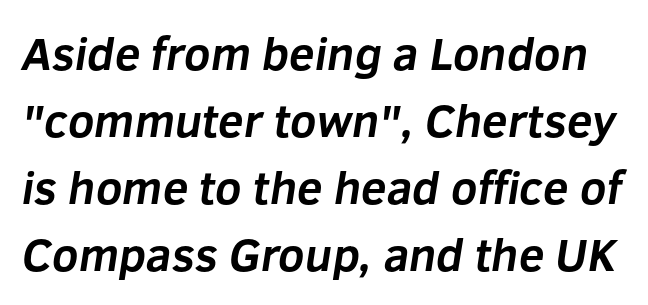
The image shows 46 px bold sans-serif type; set normal line spacing (1.46x), normal letter spacing, not underlined; low stroke contrast and a medium x-height.
